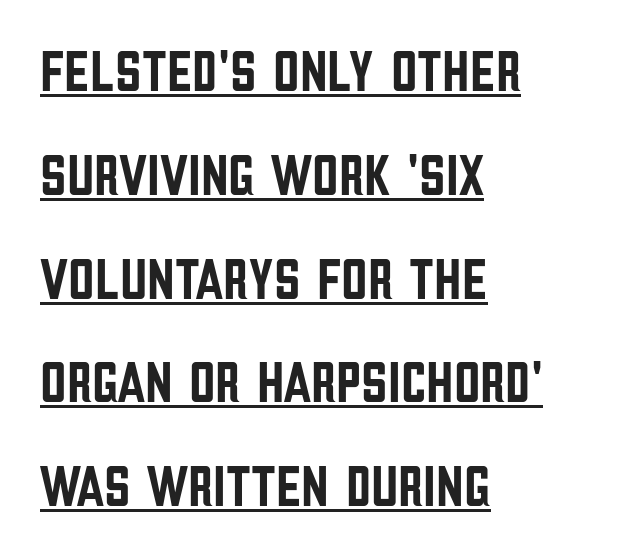
Which margin do the lines hug? The left one — the right edge is uneven. This rendering employs a face without finishing strokes, i.e., a sans-serif. Does a line run under the words? Yes, clearly. The face used here is rendered with its standard letterfit.
